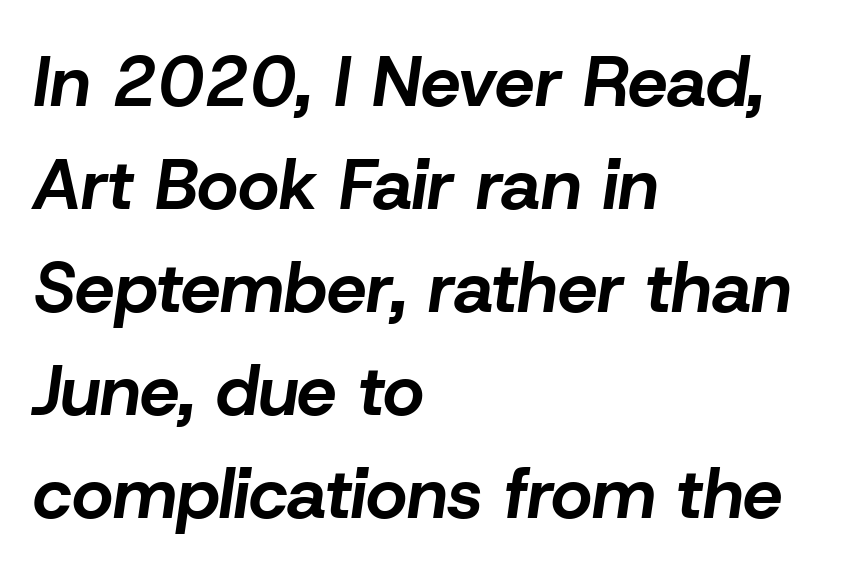
Q: Is the text bold? A: Yes.
Q: Is the text italic (slanted)? A: Yes, it leans right by about 8 degrees.
Q: Is the text underlined? A: No.
Q: How is the paragraph aligned? A: Left-aligned.
Q: Is the spacing between letters normal or unusually wide? A: Normal.
Q: Is the spacing between lines tight, normal or loose? A: Normal.
Q: Width (condensed, normal, or wide)? A: Normal.
Q: Stroke contrast? A: Low.
Q: x-height? A: Medium.
Q: Monospaced? A: No.
